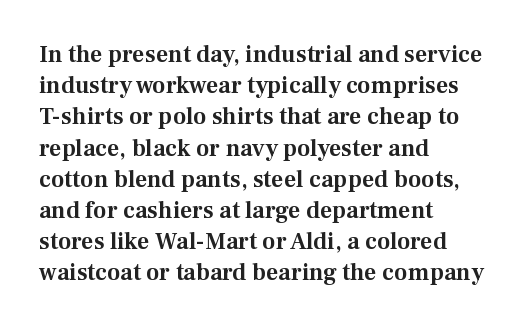
The image shows 24 px text type, upright; set left-aligned, normal line spacing (1.3x), normal letter spacing, not underlined.
